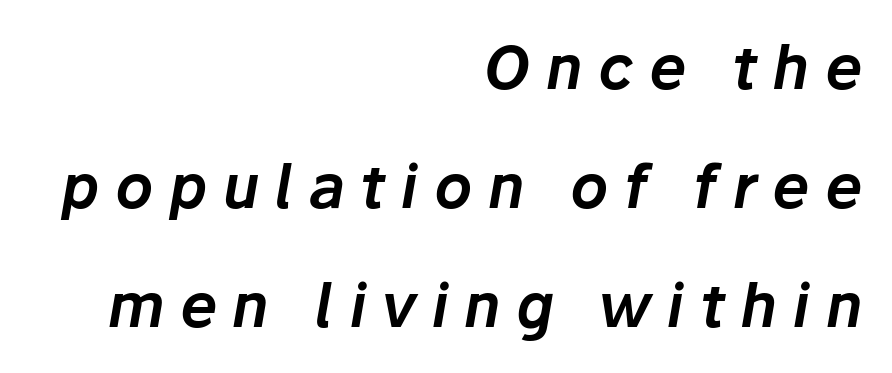
Q: Is the text italic (slanted)? A: Yes, it leans right by about 10 degrees.
Q: Is the text underlined? A: No.
Q: How is the paragraph aligned? A: Right-aligned.
Q: Is the spacing between letters normal or unusually wide? A: Unusually wide.
Q: Is the spacing between lines tight, normal or loose? A: Loose.
Q: Width (condensed, normal, or wide)? A: Normal.
Q: Stroke contrast? A: Low.
Q: x-height? A: Medium.
Q: Monospaced? A: No.
